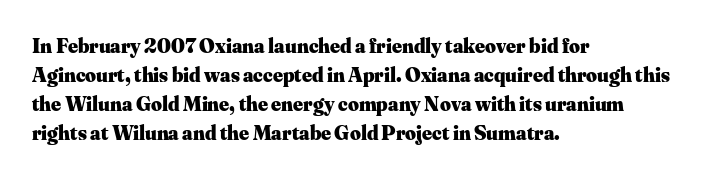
Q: Is the text bold? A: Yes.
Q: Is the text italic (slanted)? A: No, it is upright.
Q: Is the text underlined? A: No.
Q: How is the paragraph aligned? A: Left-aligned.
Q: Is the spacing between letters normal or unusually wide? A: Normal.
Q: Is the spacing between lines tight, normal or loose? A: Normal.
